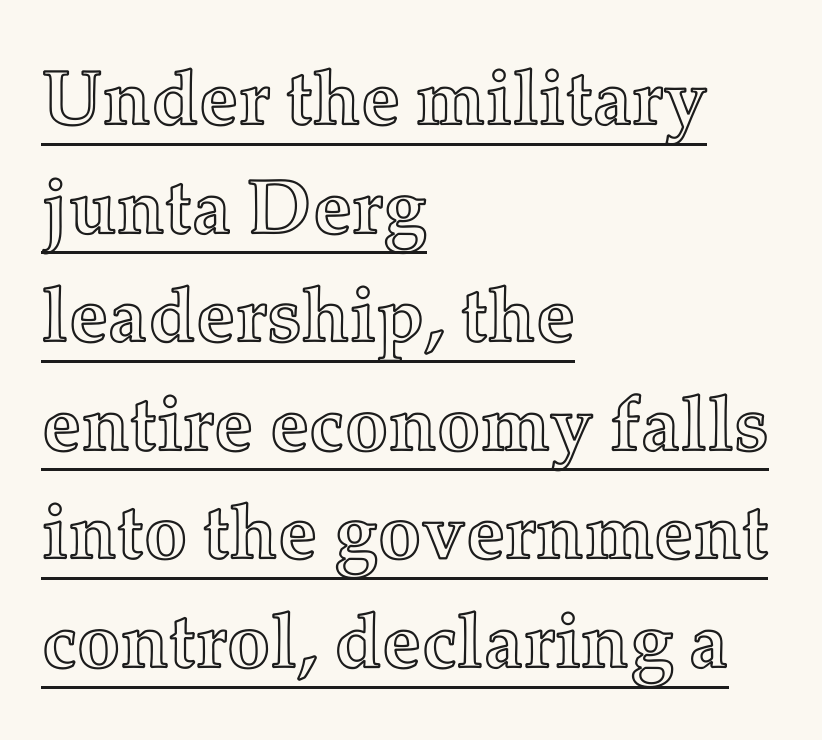
The image shows 77 px text type, upright; set left-aligned, normal line spacing (1.41x), normal letter spacing, underlined; a medium x-height.
